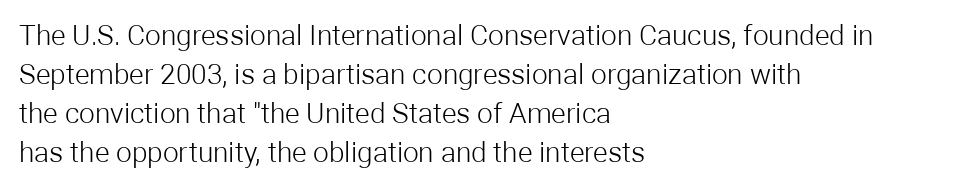
{"serif": "no", "italic": "no", "bold": "no", "weight": "light", "width": "normal", "stroke_contrast": "low", "x_height": "medium", "monospaced": "no", "underline": "no", "align": "left", "line_spacing": "normal", "line_spacing_ratio": 1.39, "letter_spacing": "normal", "letter_spacing_em": 0.0, "glyph_px": 28}
